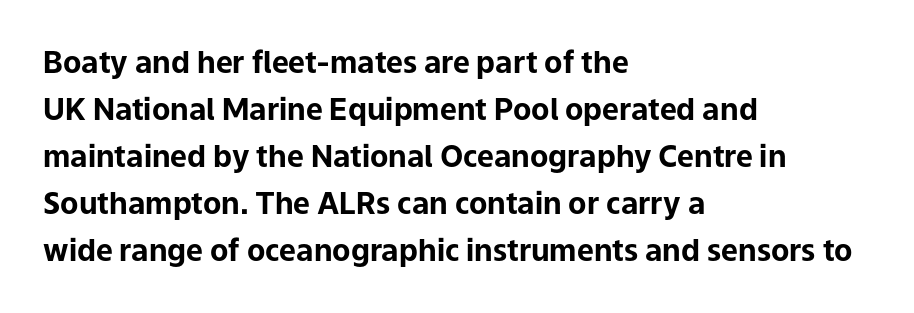
The letters stand upright; this is a roman face. Layout note: lines flush left. The face used here is rendered with its standard letterfit. Decoration check: the copy has no underline. Varying glyph widths throughout — classic text-font behaviour. Strong, thick strokes mark this as bold type.
